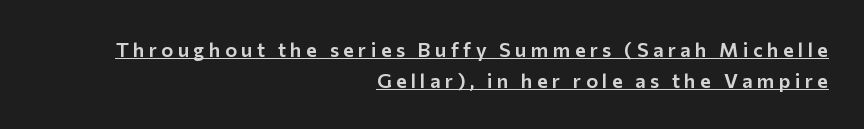
{"italic": "no", "underline": "yes", "align": "right", "line_spacing": "normal", "line_spacing_ratio": 1.54, "letter_spacing": "wide", "letter_spacing_em": 0.22, "glyph_px": 20}
